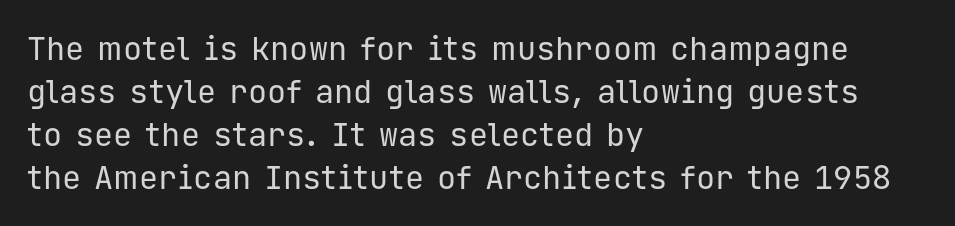
The image shows 32 px regular-weight sans-serif type, upright, monospaced; set left-aligned, normal line spacing (1.34x), normal letter spacing, not underlined; low stroke contrast and a medium x-height.
